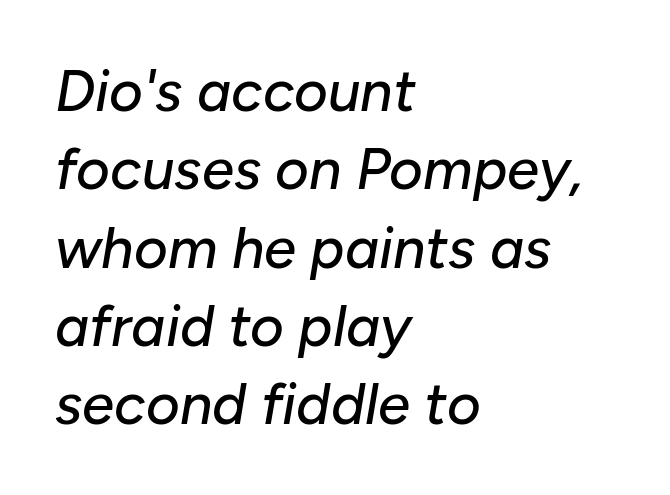
{"italic": "yes", "lean": "right", "slant_degrees": 10, "width": "normal", "stroke_contrast": "low", "x_height": "medium", "monospaced": "no", "underline": "no", "align": "left", "line_spacing": "normal", "line_spacing_ratio": 1.35, "letter_spacing": "normal", "letter_spacing_em": 0.0, "glyph_px": 58}
